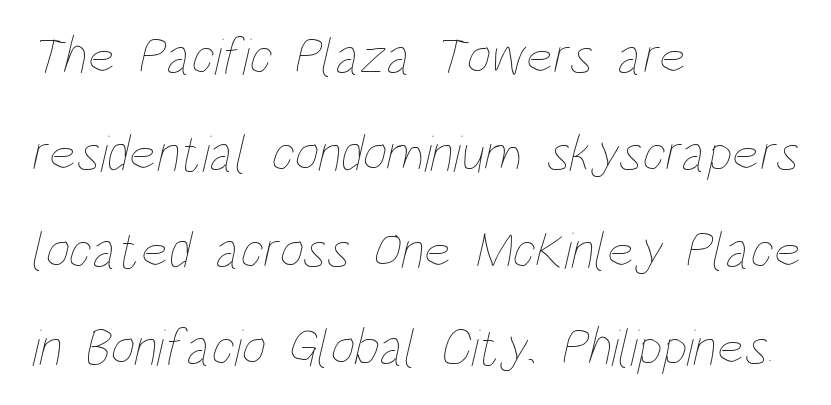
The image shows 53 px thin, condensed type; set left-aligned, line spacing 1.83x, normal letter spacing, not underlined; low stroke contrast and a large x-height.
